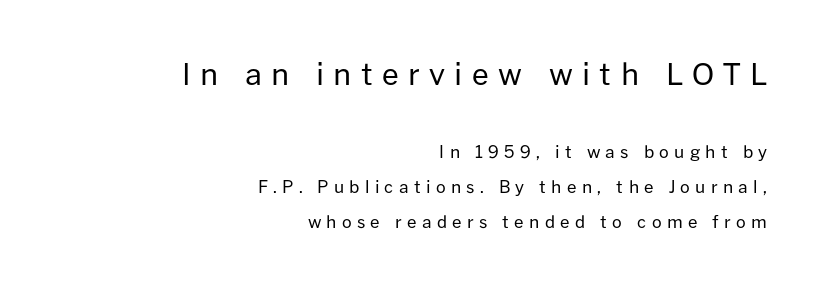
Descenders hang freely into open space. Where is the straight margin? On the right. Ordinary non-slanted type is in use. The line-height multiplier appears high, well above default. The letters look calm and open, with moderate or lighter stems.
